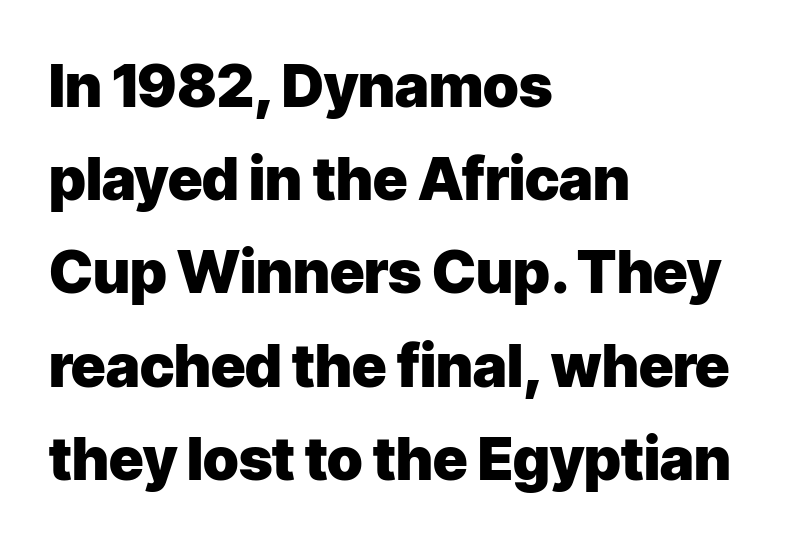
Leading matches the norm, producing a regular column. Beneath every word, the page is bare. A classic flush-left, rag-right setting is used for this passage. This sample uses an upright cut, with every glyph sitting square on the baseline.
